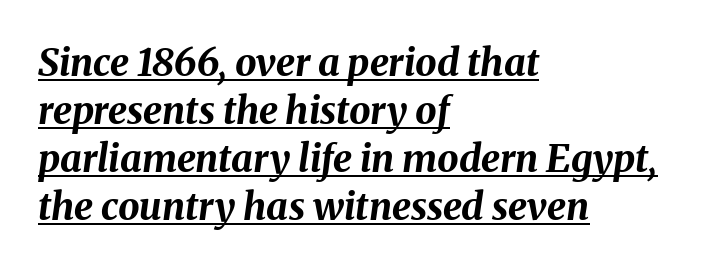
The image shows 38 px bold type, italic (leaning right); set left-aligned, normal line spacing (1.26x), normal letter spacing, underlined; medium stroke contrast and a medium x-height.
